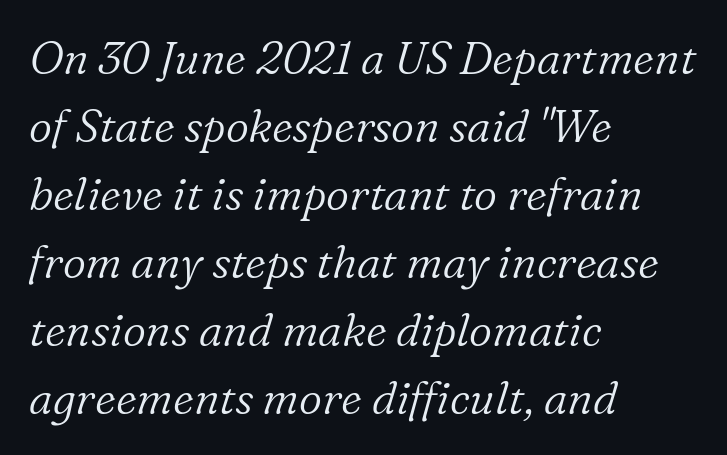
{"serif": "yes", "italic": "yes", "lean": "right", "slant_degrees": 16, "bold": "no", "weight": "light", "width": "normal", "stroke_contrast": "low", "x_height": "medium", "monospaced": "no", "underline": "no", "align": "left", "line_spacing": "normal", "line_spacing_ratio": 1.51, "letter_spacing": "normal", "letter_spacing_em": 0.0, "glyph_px": 45}
